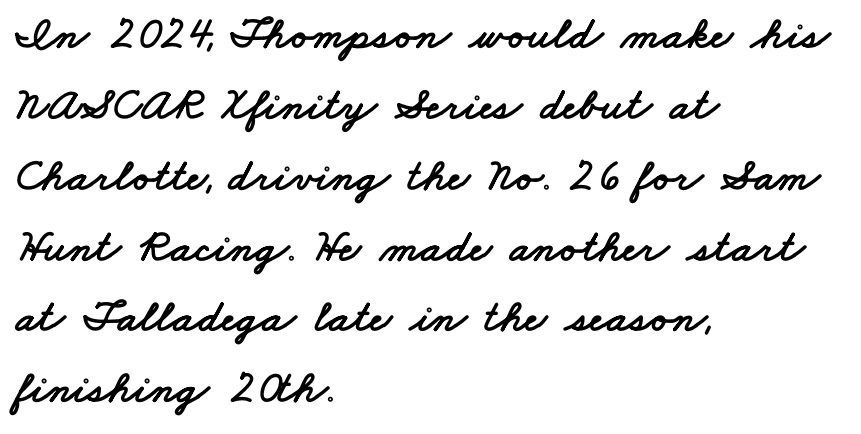
Do the characters align in a grid? No, the font is proportional. Plain, unruled lines of type. Evenly set lines give the paragraph a standard silhouette. The face used here is rendered with its standard letterfit. Is this a sans? Yes — the strokes have no serifs. The passage is arranged the way most books set body copy — flush left.
